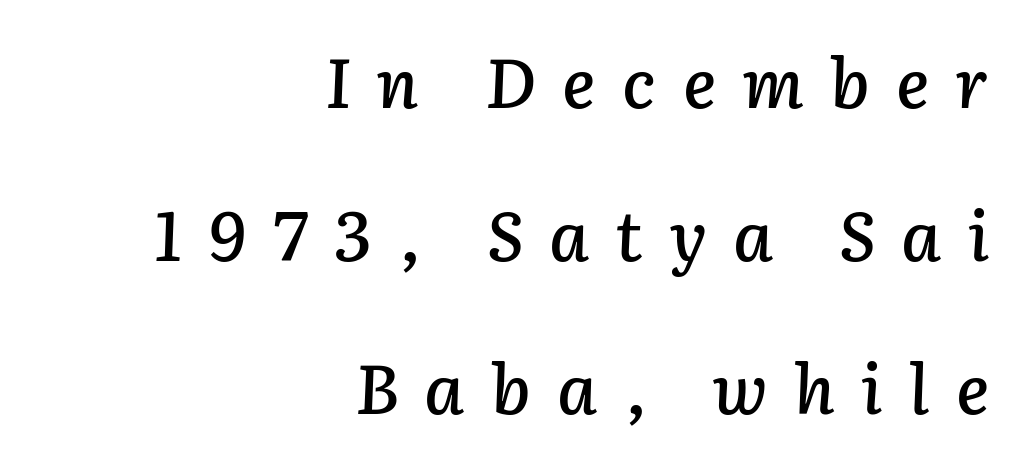
Q: Is the text italic (slanted)? A: Yes, it leans right by about 2 degrees.
Q: Is the text underlined? A: No.
Q: How is the paragraph aligned? A: Right-aligned.
Q: Is the spacing between letters normal or unusually wide? A: Unusually wide.
Q: Is the spacing between lines tight, normal or loose? A: Loose.
Q: Width (condensed, normal, or wide)? A: Normal.
Q: Stroke contrast? A: Low.
Q: x-height? A: Medium.
Q: Monospaced? A: No.
